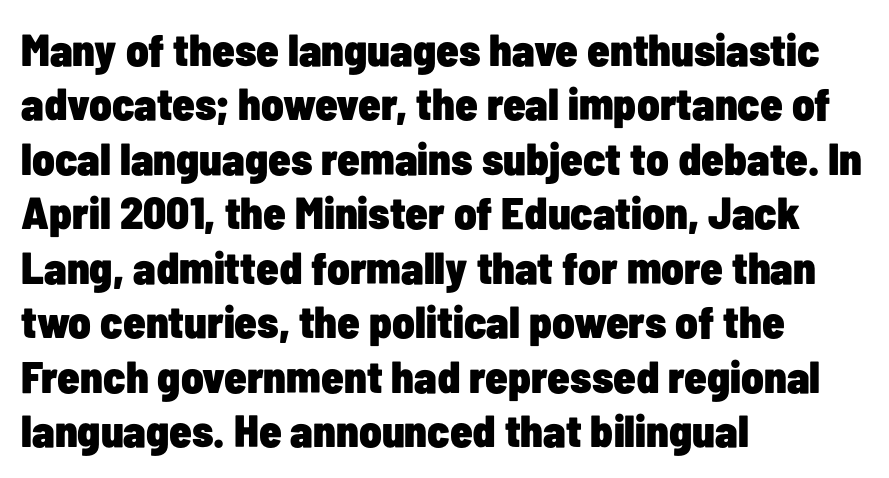
{"serif": "no", "italic": "no", "bold": "yes", "weight": "heavy", "width": "condensed", "stroke_contrast": "low", "x_height": "medium", "monospaced": "no", "underline": "no", "align": "left", "line_spacing_ratio": 1.21, "letter_spacing": "normal", "letter_spacing_em": 0.0, "glyph_px": 45}
